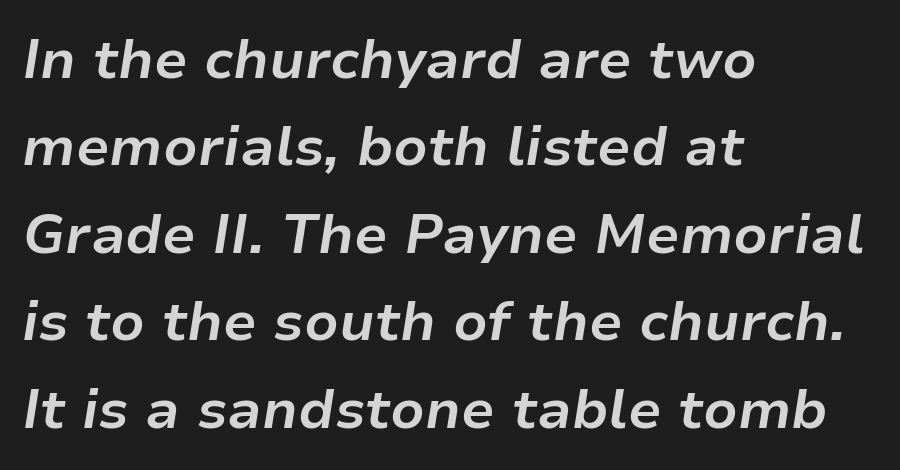
{"italic": "yes", "lean": "right", "slant_degrees": 9, "bold": "yes", "weight": "bold", "width": "normal", "stroke_contrast": "low", "x_height": "medium", "monospaced": "no", "underline": "no", "align": "left", "line_spacing": "normal", "line_spacing_ratio": 1.59, "letter_spacing": "normal", "letter_spacing_em": 0.0, "glyph_px": 55}
